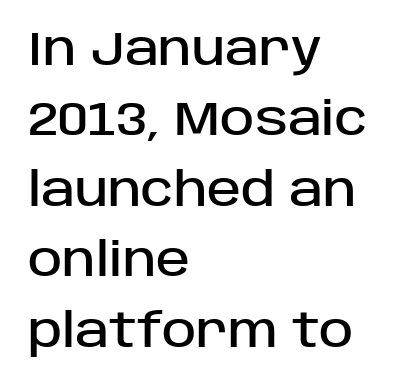
Q: Is the text italic (slanted)? A: No, it is upright.
Q: Is the typeface a serif or a sans-serif typeface? A: Sans-serif.
Q: Is the text underlined? A: No.
Q: How is the paragraph aligned? A: Left-aligned.
Q: Is the spacing between letters normal or unusually wide? A: Normal.
Q: Is the spacing between lines tight, normal or loose? A: Normal.
Q: Width (condensed, normal, or wide)? A: Normal.
Q: Stroke contrast? A: Low.
Q: x-height? A: Large.
Q: Monospaced? A: No.
